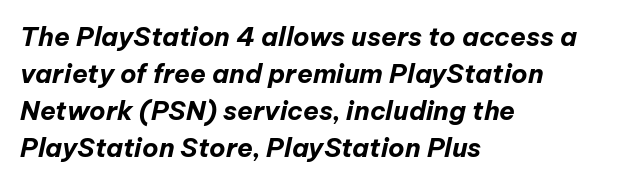
The paragraph shown leans on its left margin. Compared with an ordinary text face, these strokes are far heavier — a full bold. The block of text has a typical density, with ordinary space between rows. Bare-footed words on every line.
